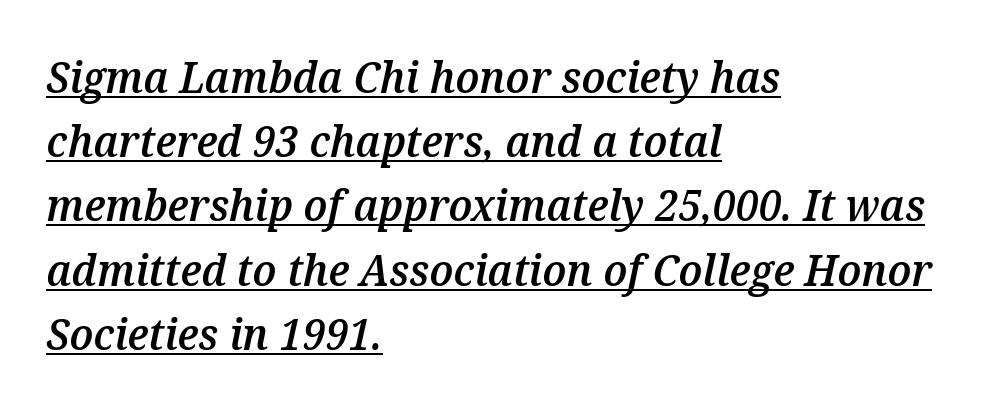
The image shows 44 px semibold type, italic (leaning right); set left-aligned, normal line spacing (1.46x), normal letter spacing, underlined; medium stroke contrast and a medium x-height.
